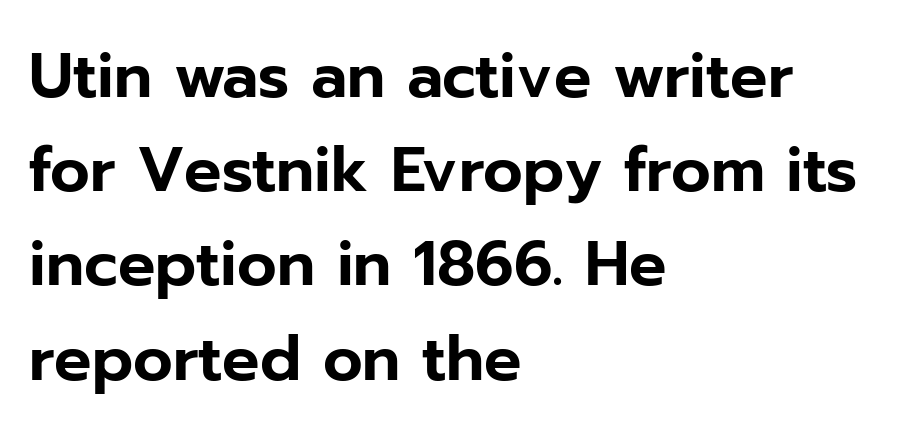
The image shows 62 px sans-serif type, upright; set left-aligned, normal line spacing (1.52x), normal letter spacing, not underlined; low stroke contrast and a medium x-height.
